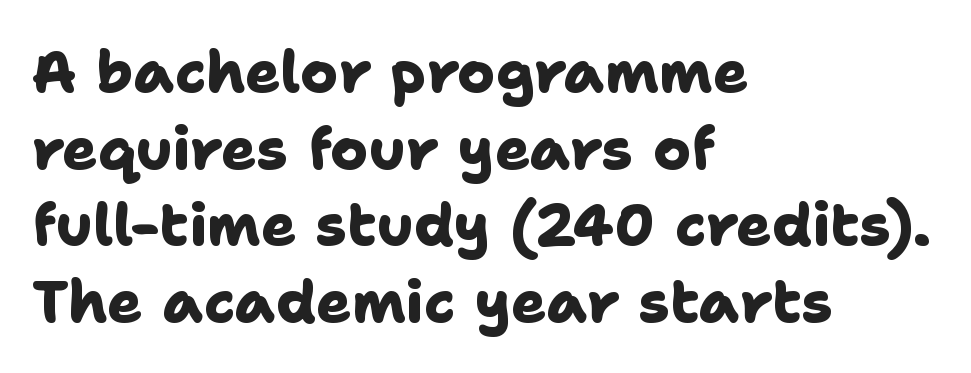
The image shows 58 px heavy sans-serif type; set left-aligned, normal line spacing (1.32x), normal letter spacing, not underlined; low stroke contrast and a medium x-height.
